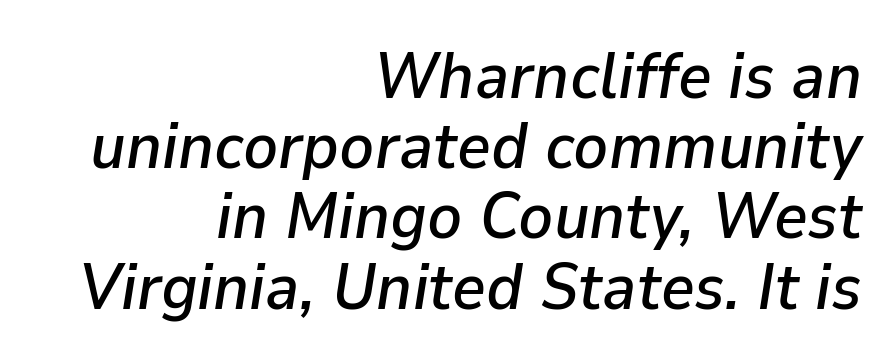
Think of a printed novel: that variable character pitch is what you see here. Students, observe: this is what under-led, compact text looks like. Letter spacing: default. The area under the type is left untouched.
